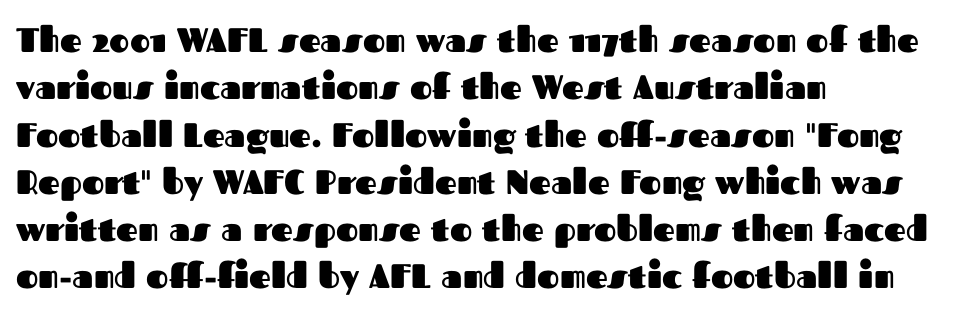
{"serif": "no", "italic": "no", "bold": "yes", "weight": "heavy", "width": "normal", "stroke_contrast": "medium", "x_height": "medium", "monospaced": "no", "underline": "no", "align": "left", "line_spacing": "normal", "line_spacing_ratio": 1.39, "letter_spacing": "normal", "letter_spacing_em": 0.0, "glyph_px": 34}
